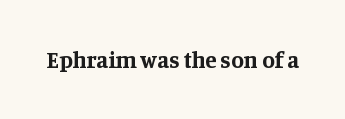
{"italic": "no", "bold": "yes", "underline": "no", "letter_spacing": "normal", "letter_spacing_em": 0.0, "glyph_px": 23}
